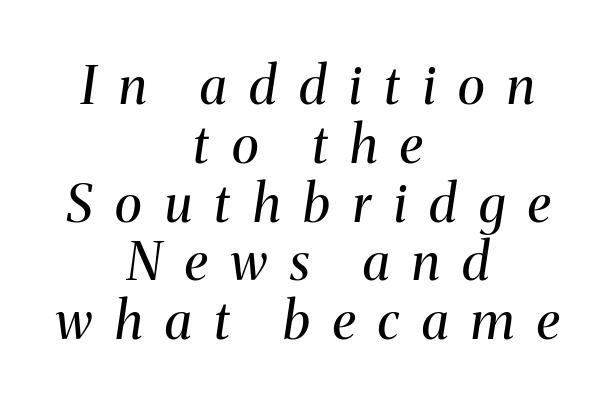
Q: Is the text bold? A: No.
Q: Is the text italic (slanted)? A: Yes, it leans right by about 8 degrees.
Q: Is the typeface a serif or a sans-serif typeface? A: Serif.
Q: Is the text underlined? A: No.
Q: How is the paragraph aligned? A: Centered.
Q: Is the spacing between letters normal or unusually wide? A: Unusually wide.
Q: Is the spacing between lines tight, normal or loose? A: Tight.
Q: Width (condensed, normal, or wide)? A: Normal.
Q: Stroke contrast? A: Medium.
Q: x-height? A: Medium.
Q: Monospaced? A: No.
